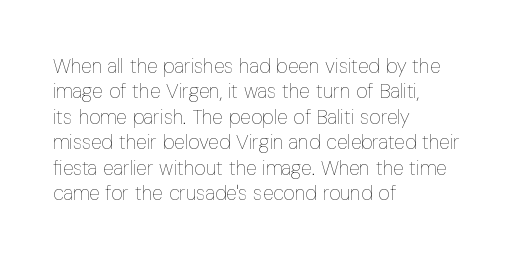
Q: Is the text bold? A: No.
Q: Is the text italic (slanted)? A: No, it is upright.
Q: Is the text underlined? A: No.
Q: How is the paragraph aligned? A: Left-aligned.
Q: Is the spacing between letters normal or unusually wide? A: Normal.
Q: Is the spacing between lines tight, normal or loose? A: Normal.
